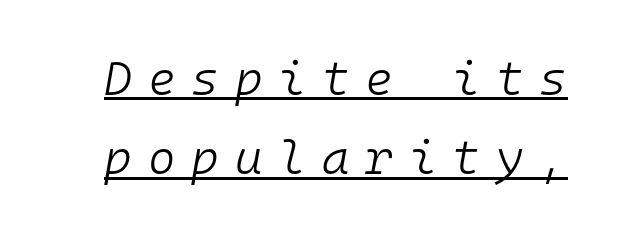
Compared with a typical body face, this is equally light or lighter still. A typesetter would call this heavily tracked-out type. A typesetter would mark this as italic. Think of a typewriter: that constant character pitch is what you see here.
